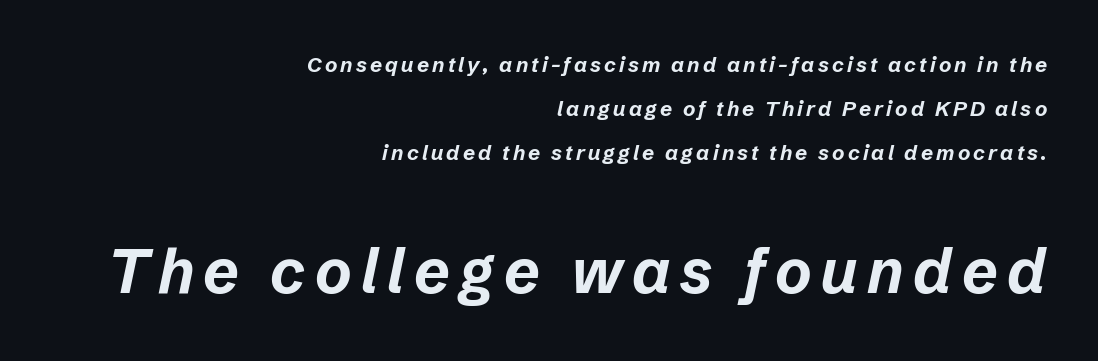
Beneath every word, the page is bare. The emphasis by scale lands on block number two, below. Yep, that's italic — everything's leaning. Set as a true bold cut, around the 700 mark.
